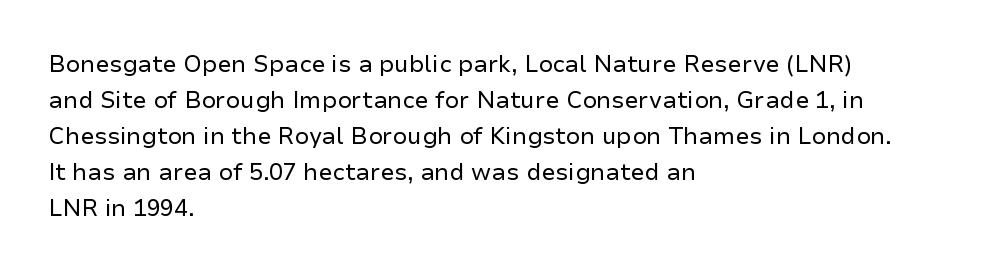
The foot of each line stays bare and open. It's the straight-up-and-down kind of type. The gaps between neighbouring characters are ordinary and unremarkable. A normal amount of white space separates one row of letters from the next. Typeset ragged right — the left edge is the straight one. Is the stroke heavy? The answer is a plain regular-or-lighter.
